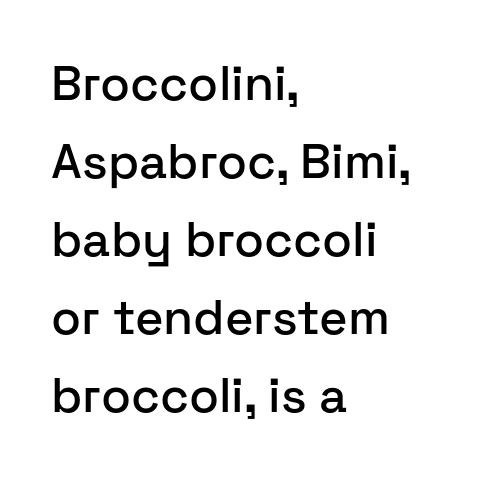
{"serif": "no", "italic": "no", "width": "normal", "stroke_contrast": "low", "x_height": "medium", "monospaced": "no", "underline": "no", "align": "left", "line_spacing": "normal", "line_spacing_ratio": 1.59, "letter_spacing": "normal", "letter_spacing_em": 0.0, "glyph_px": 49}
